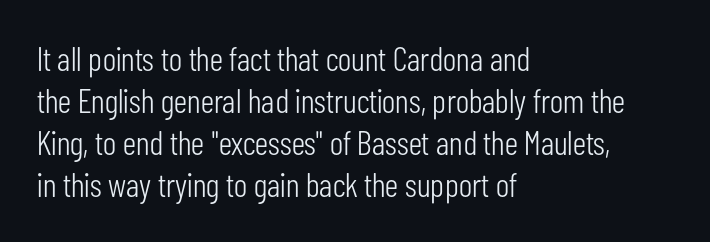
{"serif": "no", "italic": "no", "bold": "no", "weight": "light", "width": "condensed", "stroke_contrast": "low", "x_height": "medium", "monospaced": "no", "underline": "no", "align": "left", "line_spacing_ratio": 1.24, "letter_spacing": "normal", "letter_spacing_em": 0.0, "glyph_px": 34}
